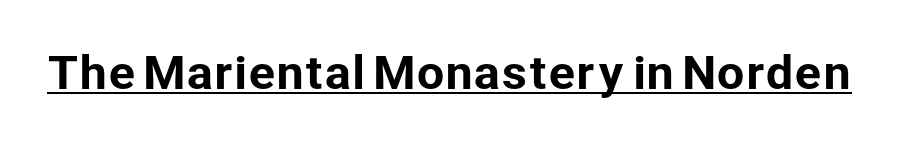
The image shows 44 px sans-serif type, upright; set normal letter spacing, underlined; low stroke contrast and a medium x-height.
